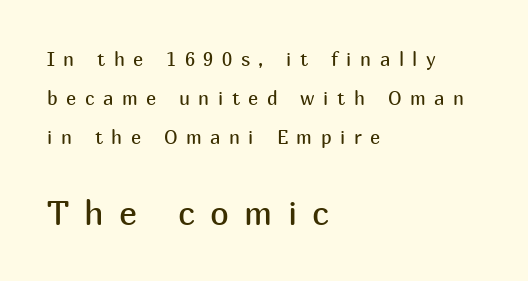
The image shows 34 px regular-weight sans-serif type, upright; set left-aligned, loose line spacing (2.05x), unusually wide letter spacing (+0.45 em), not underlined; the second (bottom) block is 1.79x larger; medium stroke contrast and a medium x-height.
